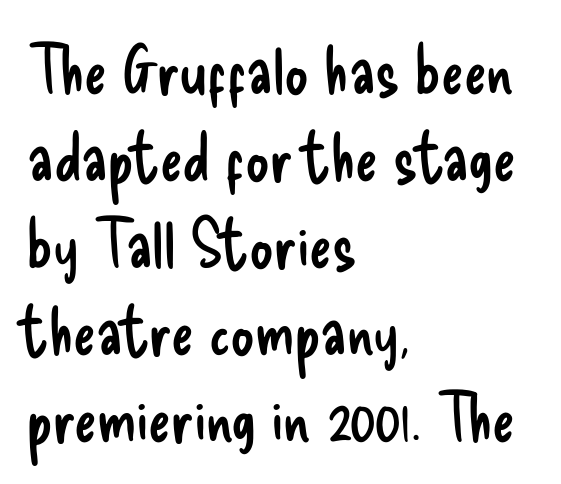
{"serif": "no", "italic": "no", "bold": "no", "weight": "regular", "width": "condensed", "stroke_contrast": "low", "x_height": "small", "monospaced": "no", "underline": "no", "align": "left", "line_spacing": "normal", "line_spacing_ratio": 1.3, "letter_spacing": "normal", "letter_spacing_em": 0.0, "glyph_px": 67}
